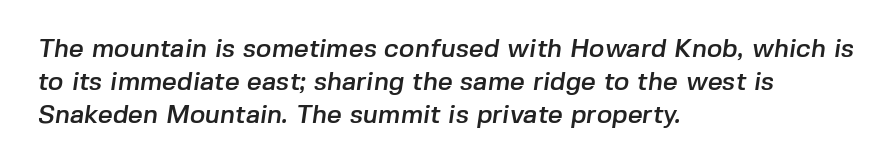
Rows of type keep a routine distance in the vertical direction. These lines stack with their left ends in a neat column. The horizontal fit of the characters is conventional and even. Underline: absent.
